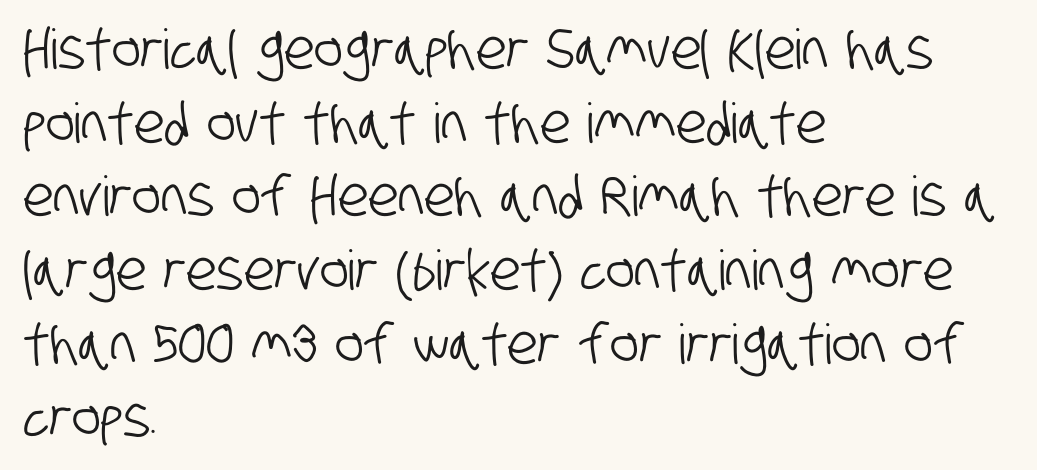
The space between consecutive lines is moderate. Letterform terminals end flat and unadorned throughout the passage. Glance below the letters and you will spot only blank space. Varying glyph widths throughout — classic text-font behaviour. The compositor pushed each line to the left boundary. Nobody touched the tracking dial on this one.
